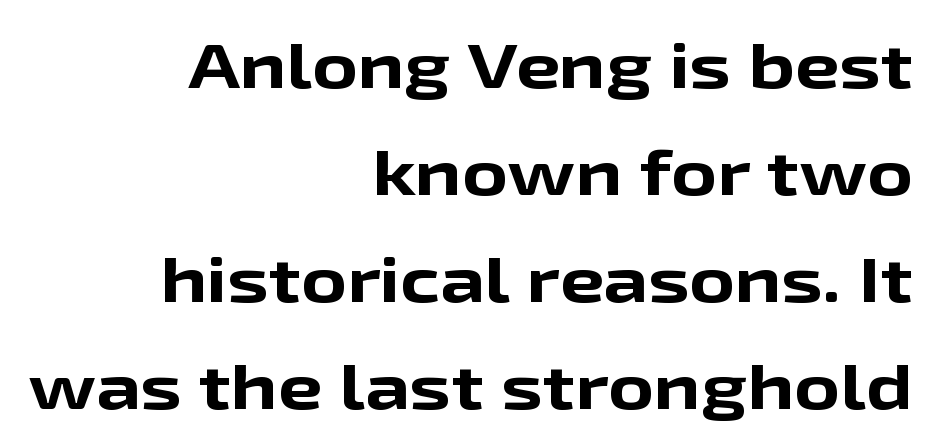
The image shows 63 px bold, wide sans-serif type, upright; set right-aligned, normal line spacing (1.7x), normal letter spacing, not underlined; low stroke contrast and a medium x-height.
